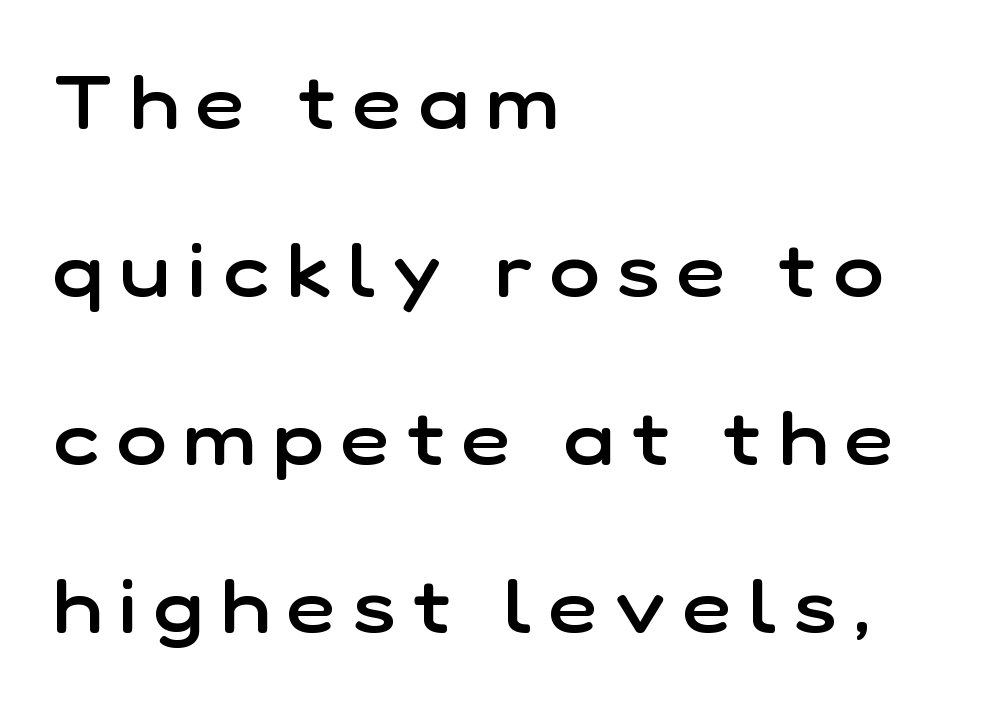
A typesetter would call this heavily tracked-out type. The font's upright variant was chosen for this text. I'd describe the lettering as semibold — firm but not a full bold. Words float on clear page, feet unadorned. Regarding serifs, this sample does without them. Leftover space on each line is placed entirely after the last word.
